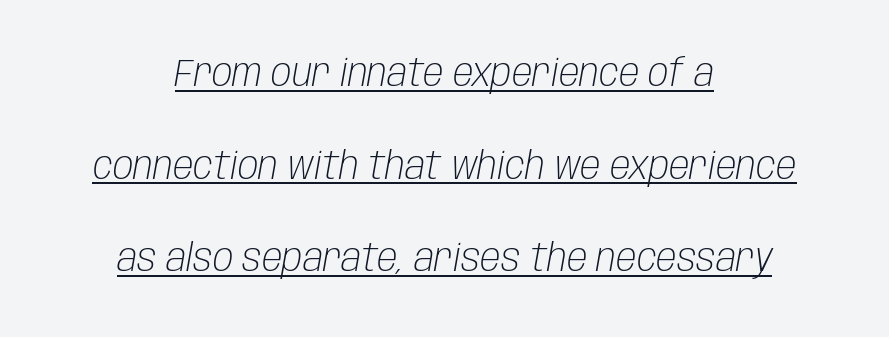
The image shows 38 px light, condensed type, italic (leaning right); set centered, loose line spacing (2.44x), normal letter spacing, underlined; low stroke contrast and a large x-height.
